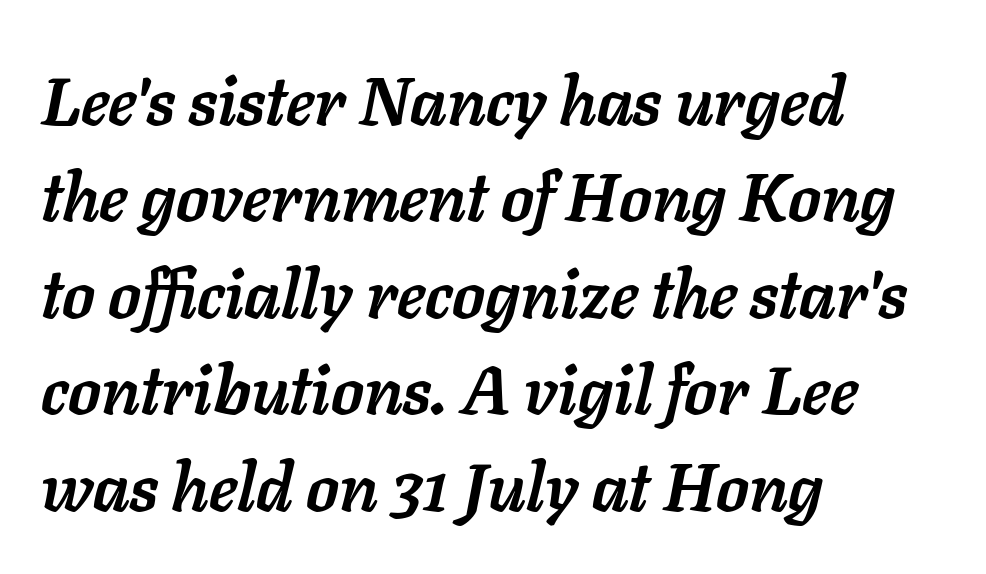
{"italic": "yes", "lean": "right", "slant_degrees": 11, "bold": "yes", "weight": "semibold", "width": "normal", "stroke_contrast": "low", "x_height": "medium", "monospaced": "no", "underline": "no", "align": "left", "line_spacing": "normal", "line_spacing_ratio": 1.44, "letter_spacing": "normal", "letter_spacing_em": 0.0, "glyph_px": 67}
